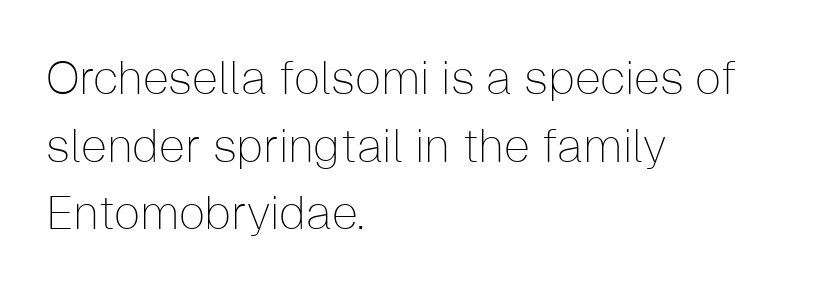
{"serif": "no", "italic": "no", "bold": "no", "weight": "thin", "width": "normal", "stroke_contrast": "low", "x_height": "medium", "monospaced": "no", "underline": "no", "align": "left", "line_spacing": "normal", "line_spacing_ratio": 1.44, "letter_spacing": "normal", "letter_spacing_em": 0.0, "glyph_px": 47}
